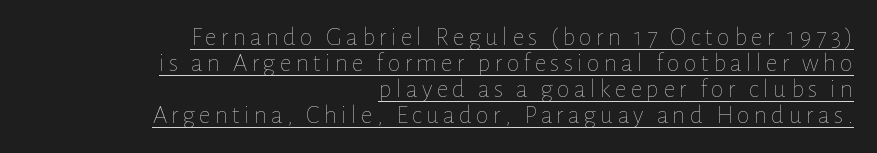
The image shows 26 px text type, upright; set right-aligned, tight line spacing (1.0x), underlined.
